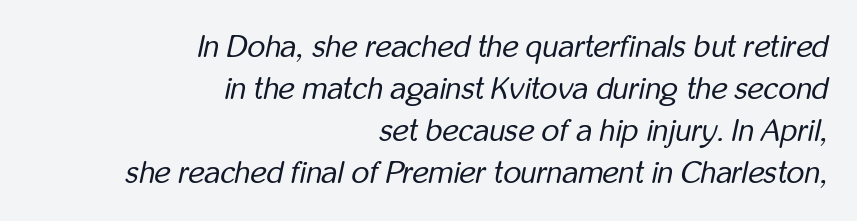
The image shows 31 px regular-weight, condensed type, italic (leaning right); set right-aligned, normal line spacing (1.36x), normal letter spacing, not underlined; low stroke contrast and a medium x-height.
